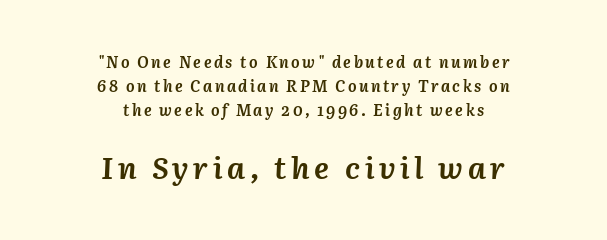
Q: Is the text bold? A: Yes.
Q: Is the text italic (slanted)? A: Yes, it leans right by about 3 degrees.
Q: Is the text underlined? A: No.
Q: How is the paragraph aligned? A: Centered.
Q: Is the spacing between lines tight, normal or loose? A: Normal.
Q: Which block of text is set in a larger size, the first (top) or the second (bottom)? A: The second (bottom) one.
Q: Width (condensed, normal, or wide)? A: Normal.
Q: Stroke contrast? A: Medium.
Q: x-height? A: Medium.
Q: Monospaced? A: No.
